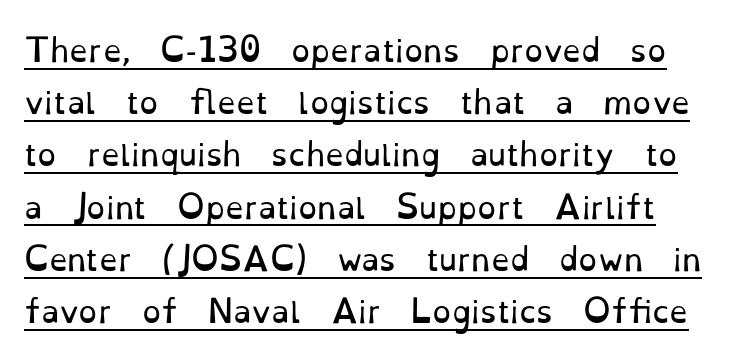
{"italic": "no", "bold": "no", "weight": "regular", "width": "normal", "stroke_contrast": "low", "x_height": "small", "monospaced": "no", "underline": "yes", "line_spacing_ratio": 1.74, "letter_spacing": "normal", "letter_spacing_em": 0.0, "glyph_px": 30}
